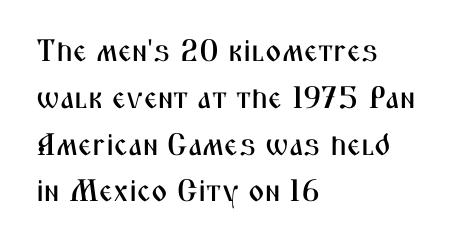
Q: Is the text italic (slanted)? A: No, it is upright.
Q: Is the typeface a serif or a sans-serif typeface? A: Sans-serif.
Q: Is the text underlined? A: No.
Q: How is the paragraph aligned? A: Left-aligned.
Q: Is the spacing between letters normal or unusually wide? A: Normal.
Q: Is the spacing between lines tight, normal or loose? A: Normal.
Q: Width (condensed, normal, or wide)? A: Condensed.
Q: Stroke contrast? A: Medium.
Q: x-height? A: Medium.
Q: Monospaced? A: No.
